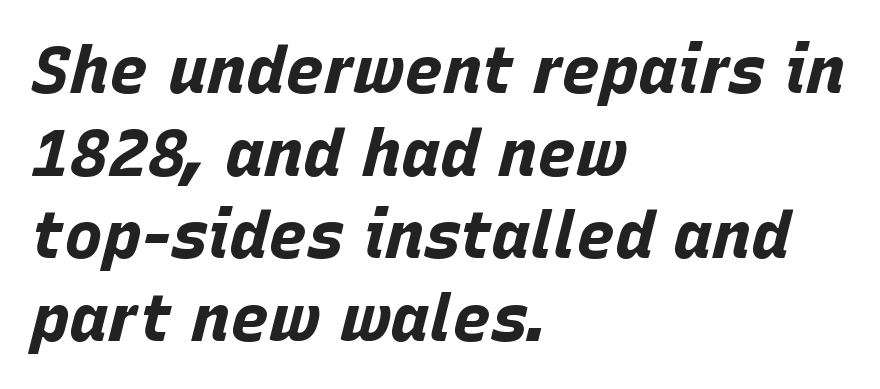
A typesetter would mark this as italic. The type is set solid horizontally, with unmodified tracking. Glance below the letters and you will spot only blank space. Honestly, the row spacing looks completely unremarkable. Weight check: bold — yes, fully.
